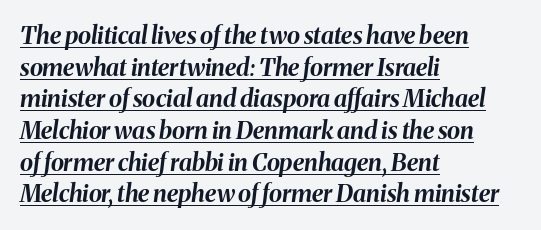
{"italic": "yes", "lean": "right", "slant_degrees": 8, "bold": "yes", "underline": "yes", "align": "left", "line_spacing": "normal", "line_spacing_ratio": 1.32, "letter_spacing": "normal", "letter_spacing_em": 0.0, "glyph_px": 24}
